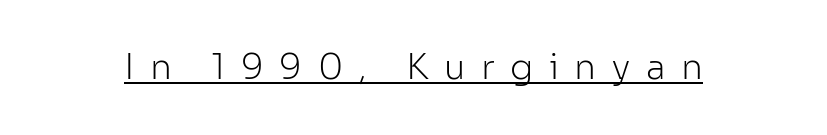
{"serif": "no", "italic": "no", "bold": "no", "weight": "light", "width": "normal", "stroke_contrast": "low", "x_height": "medium", "monospaced": "no", "underline": "yes", "letter_spacing": "wide", "letter_spacing_em": 0.44, "glyph_px": 35}
